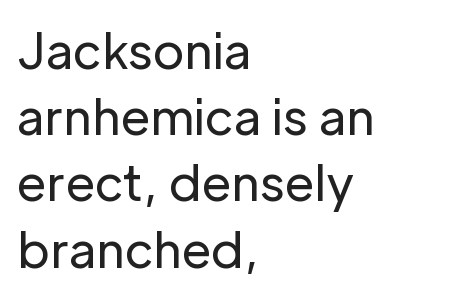
Q: Is the text bold? A: No.
Q: Is the text italic (slanted)? A: No, it is upright.
Q: Is the typeface a serif or a sans-serif typeface? A: Sans-serif.
Q: Is the text underlined? A: No.
Q: How is the paragraph aligned? A: Left-aligned.
Q: Is the spacing between letters normal or unusually wide? A: Normal.
Q: Is the spacing between lines tight, normal or loose? A: Normal.
Q: Width (condensed, normal, or wide)? A: Normal.
Q: Stroke contrast? A: Low.
Q: x-height? A: Medium.
Q: Monospaced? A: No.
